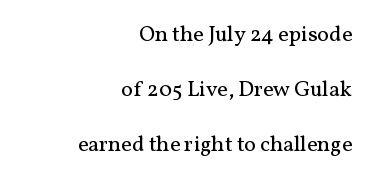
The image shows 22 px text type, upright; set right-aligned, loose line spacing (2.5x), normal letter spacing, not underlined.
